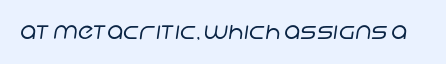
{"bold": "no", "underline": "no", "letter_spacing": "normal", "letter_spacing_em": 0.0, "glyph_px": 23}
